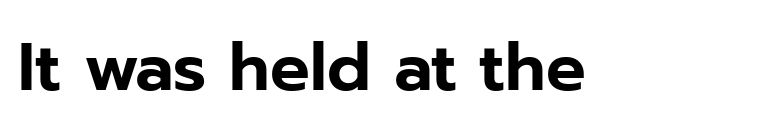
The face used here is rendered with its standard letterfit. Varying glyph widths throughout — classic text-font behaviour. Glance below the letters and you will spot only blank space. Vertical strokes here are truly vertical. A typesetter would label this face a sans.
